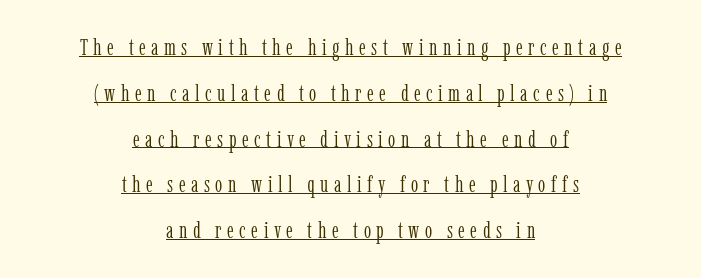
Notice the wide empty band between every row — that's loose leading. Quick note: not italic, upright. A baseline rule has been typeset under these characters. Compared with a typical body face, this is equally light or lighter still.
